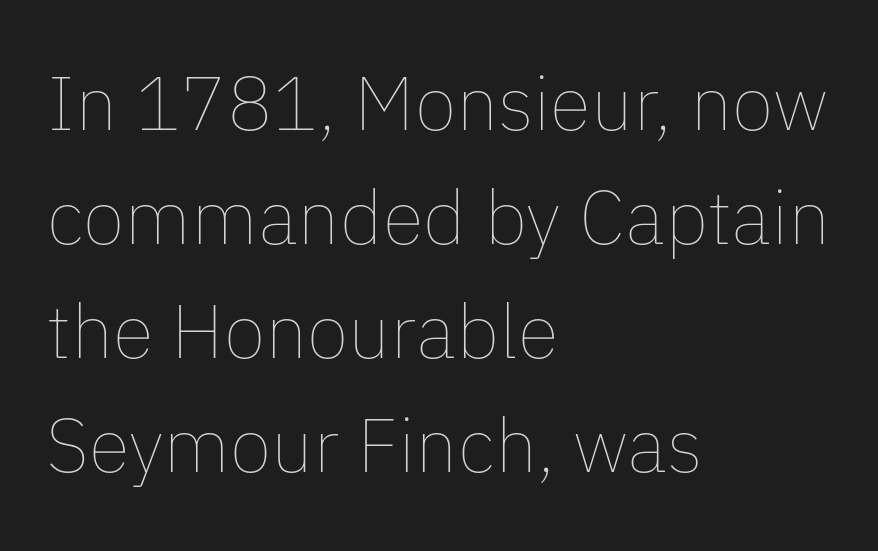
The image shows 76 px thin type, upright; set left-aligned, normal line spacing (1.5x), normal letter spacing, not underlined; low stroke contrast and a medium x-height.
